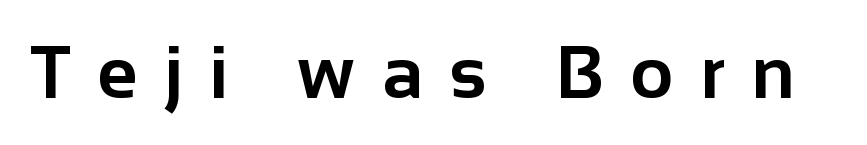
Each word looks stretched out because of the extra space between its letters. Unmarked baselines from the first word to the last. To sum up the face: it is a sans, with no serifs. The typography opts for an upright posture over an oblique one. Is this a fixed-width face? No — the glyphs have proportional, varying widths.
